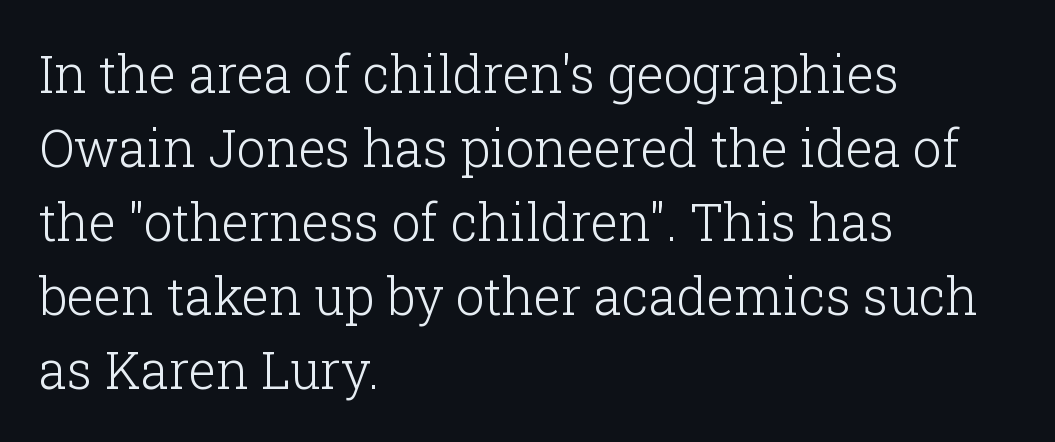
{"serif": "yes", "italic": "no", "bold": "no", "weight": "light", "width": "normal", "stroke_contrast": "low", "x_height": "medium", "monospaced": "no", "underline": "no", "align": "left", "line_spacing": "normal", "line_spacing_ratio": 1.45, "letter_spacing": "normal", "letter_spacing_em": 0.0, "glyph_px": 51}
